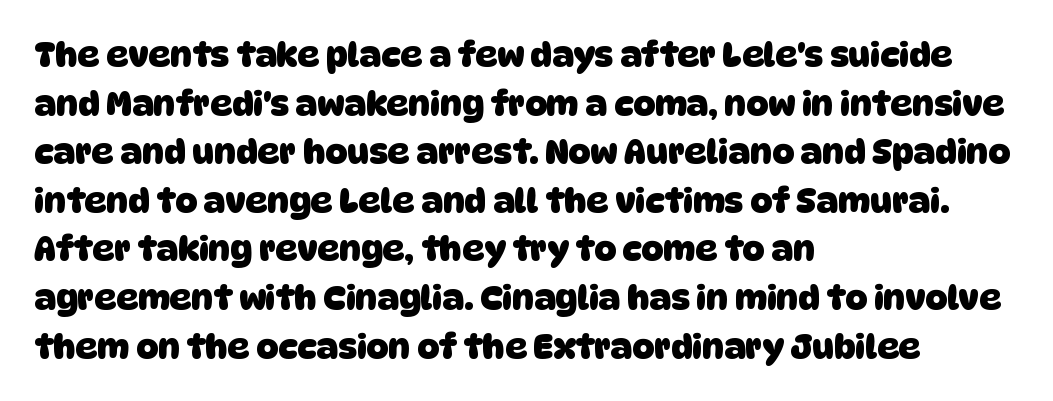
{"serif": "no", "bold": "yes", "weight": "heavy", "width": "normal", "stroke_contrast": "low", "x_height": "large", "monospaced": "no", "underline": "no", "align": "left", "line_spacing": "normal", "line_spacing_ratio": 1.43, "letter_spacing": "normal", "letter_spacing_em": 0.0, "glyph_px": 34}
